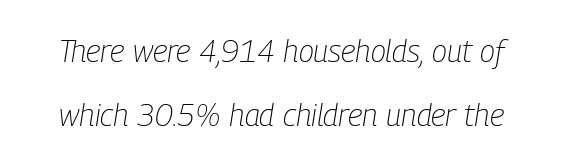
The image shows 31 px light, condensed type, italic (leaning right); set loose line spacing (2.05x), normal letter spacing, not underlined; low stroke contrast and a medium x-height.
